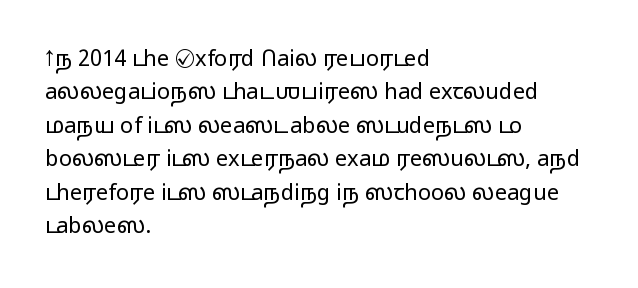
Q: Is the text bold? A: No.
Q: Is the text italic (slanted)? A: No, it is upright.
Q: Is the text underlined? A: No.
Q: How is the paragraph aligned? A: Left-aligned.
Q: Is the spacing between letters normal or unusually wide? A: Normal.
Q: Is the spacing between lines tight, normal or loose? A: Normal.
